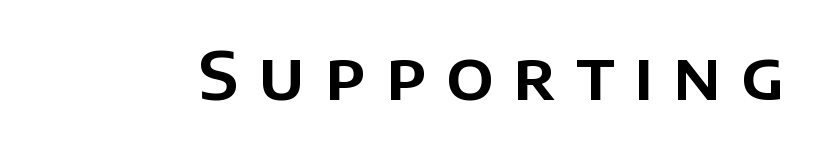
Each word looks stretched out because of the extra space between its letters. Type style note: lacks serifs. Posture: straight, roman, zero tilt. Decoration check: the copy has no underline. This sample has the flowing, uneven cadence of proportional lettering.
